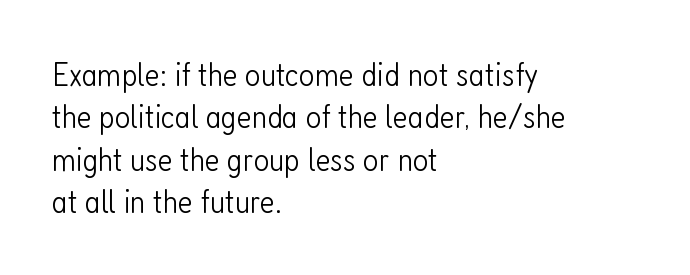
{"serif": "no", "italic": "no", "bold": "no", "weight": "light", "width": "condensed", "stroke_contrast": "low", "x_height": "medium", "monospaced": "no", "underline": "no", "align": "left", "line_spacing": "normal", "line_spacing_ratio": 1.25, "letter_spacing": "normal", "letter_spacing_em": 0.0, "glyph_px": 34}
